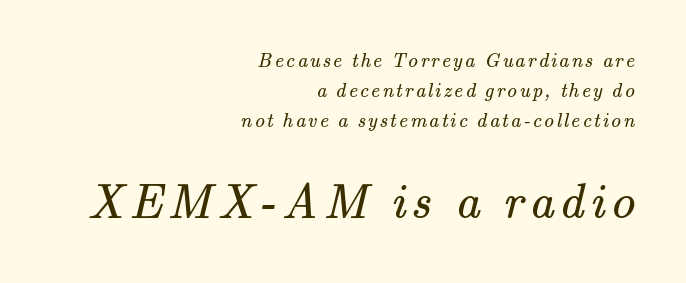
The image shows 49 px regular-weight serif type; set right-aligned, normal line spacing (1.49x), not underlined; the second (bottom) block is 2.45x larger; medium stroke contrast and a small x-height.
